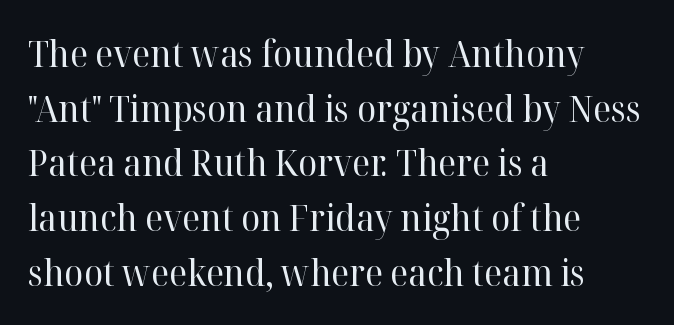
Quick note: not italic, upright. You could call the tracking neutral — neither tight nor loose. Check the space under the baseline: it is left empty. Leading: standard.
